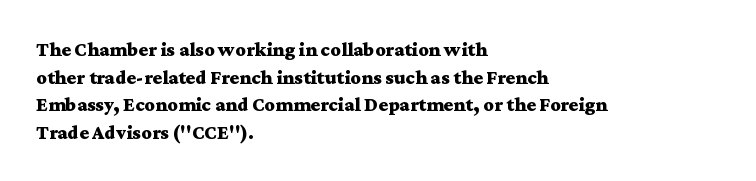
{"italic": "no", "bold": "yes", "underline": "no", "align": "left", "line_spacing": "normal", "line_spacing_ratio": 1.38, "letter_spacing": "normal", "letter_spacing_em": 0.0, "glyph_px": 20}
